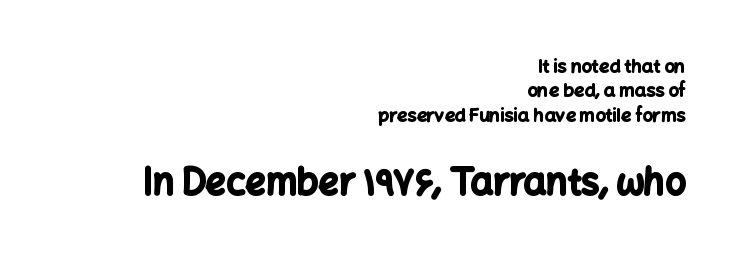
{"serif": "no", "italic": "no", "bold": "yes", "weight": "bold", "width": "normal", "stroke_contrast": "low", "x_height": "medium", "monospaced": "no", "underline": "no", "align": "right", "line_spacing": "normal", "line_spacing_ratio": 1.36, "letter_spacing": "normal", "letter_spacing_em": 0.0, "larger_block": "second", "size_ratio": 2.0, "glyph_px": 36}
